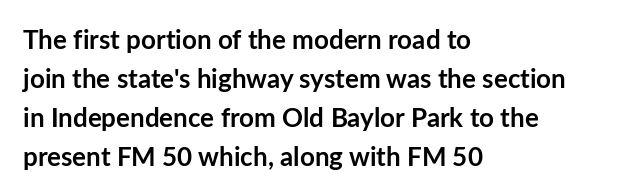
{"italic": "no", "bold": "yes", "underline": "no", "align": "left", "line_spacing": "normal", "line_spacing_ratio": 1.5, "letter_spacing": "normal", "letter_spacing_em": 0.0, "glyph_px": 26}
